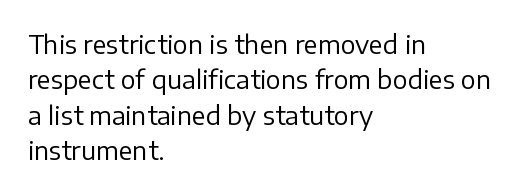
Q: Is the text bold? A: No.
Q: Is the text italic (slanted)? A: No, it is upright.
Q: Is the text underlined? A: No.
Q: How is the paragraph aligned? A: Left-aligned.
Q: Is the spacing between letters normal or unusually wide? A: Normal.
Q: Is the spacing between lines tight, normal or loose? A: Normal.
